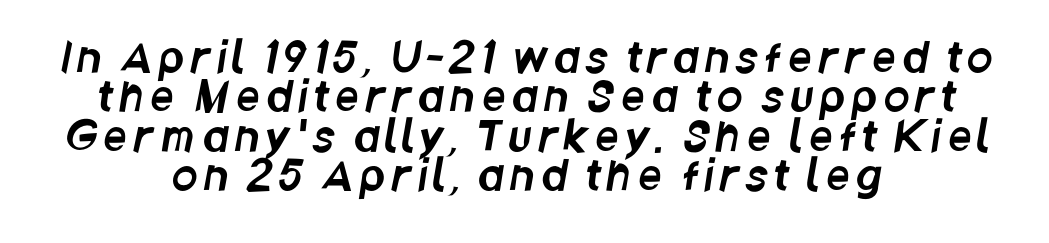
A typesetter would call this proportional, since set widths differ per character. One-word summary of the alignment: center. I'd call this a sans setting — the letters go barefoot. Closely set lines give the paragraph a compact silhouette. The string is rendered with underlining switched off.
